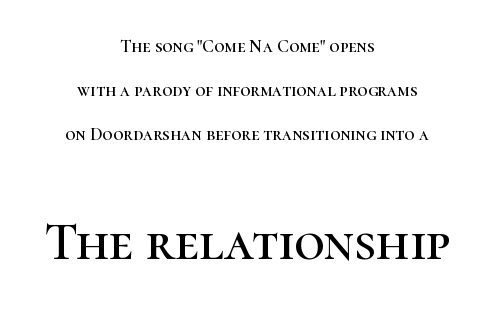
Type style note: has serifs. The paragraph shown floats in the horizontal middle. The passage shown is typed in a proportional face where columns would drift. Look at the glyph heights: the lower group is clearly the bigger setting. Interline gaps are noticeably wide in this sample.
